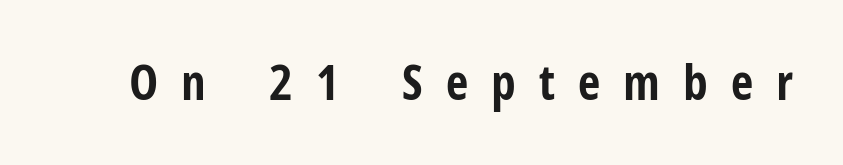
Q: Is the text bold? A: Yes.
Q: Is the text italic (slanted)? A: No, it is upright.
Q: Is the typeface a serif or a sans-serif typeface? A: Sans-serif.
Q: Is the text underlined? A: No.
Q: Is the spacing between letters normal or unusually wide? A: Unusually wide.
Q: Width (condensed, normal, or wide)? A: Condensed.
Q: Stroke contrast? A: Low.
Q: x-height? A: Medium.
Q: Monospaced? A: No.
